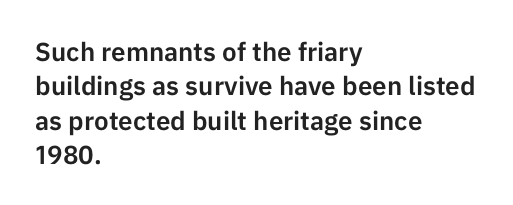
Q: Is the text italic (slanted)? A: No, it is upright.
Q: Is the text underlined? A: No.
Q: How is the paragraph aligned? A: Left-aligned.
Q: Is the spacing between letters normal or unusually wide? A: Normal.
Q: Is the spacing between lines tight, normal or loose? A: Normal.
